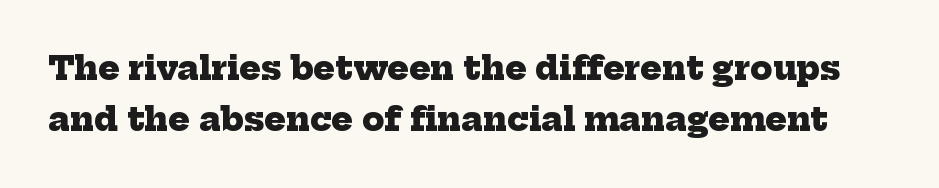
The image shows 32 px heavy serif type; set normal line spacing (1.58x), normal letter spacing, not underlined; low stroke contrast and a medium x-height.
